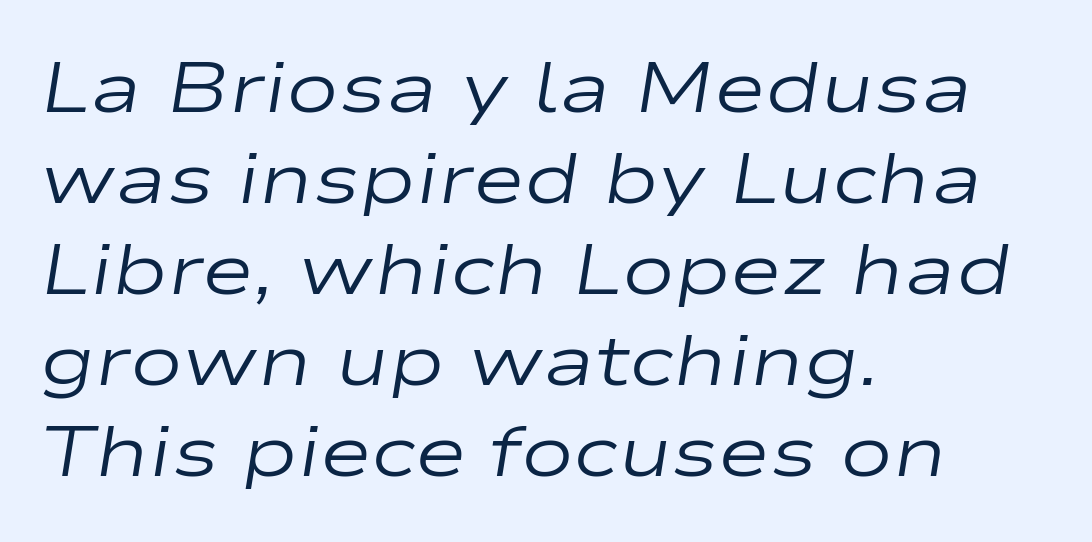
The font is comparable to plain body text, perhaps lighter. The rendering anchors every line to the left-hand side. Here the designer chose a conventional face with non-uniform glyph widths. Lines of text with bare space underneath.
